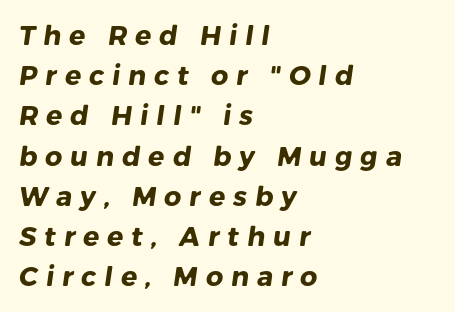
{"bold": "yes", "underline": "no", "align": "left", "line_spacing": "normal", "line_spacing_ratio": 1.49, "letter_spacing": "wide", "letter_spacing_em": 0.29, "glyph_px": 27}
